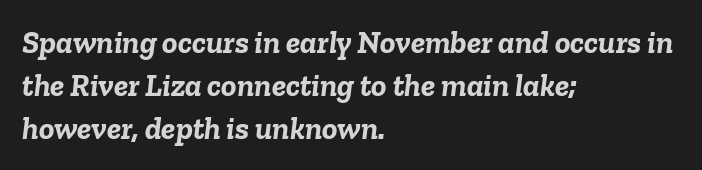
The image shows 32 px semibold type, italic (leaning right); set left-aligned, normal line spacing (1.34x), normal letter spacing, not underlined; low stroke contrast and a medium x-height.
